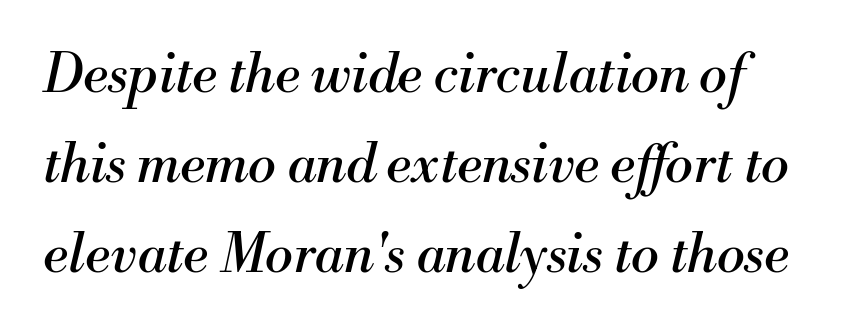
{"serif": "yes", "italic": "yes", "lean": "right", "slant_degrees": 13, "bold": "no", "weight": "regular", "width": "normal", "stroke_contrast": "medium", "x_height": "small", "monospaced": "no", "underline": "no", "align": "left", "line_spacing": "normal", "line_spacing_ratio": 1.7, "letter_spacing": "normal", "letter_spacing_em": 0.0, "glyph_px": 53}
